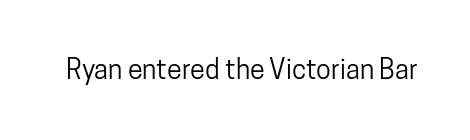
Q: Is the text italic (slanted)? A: No, it is upright.
Q: Is the text underlined? A: No.
Q: Is the spacing between letters normal or unusually wide? A: Normal.
